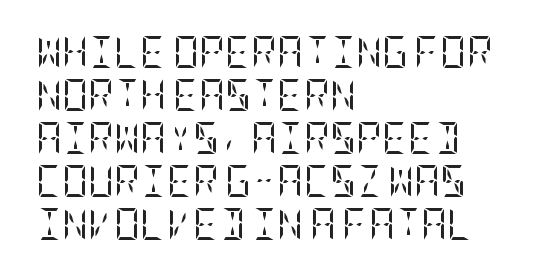
Q: Is the text bold? A: No.
Q: Is the text italic (slanted)? A: No, it is upright.
Q: Is the typeface a serif or a sans-serif typeface? A: Serif.
Q: Is the text underlined? A: No.
Q: How is the paragraph aligned? A: Left-aligned.
Q: Is the spacing between letters normal or unusually wide? A: Normal.
Q: Is the spacing between lines tight, normal or loose? A: Normal.
Q: Width (condensed, normal, or wide)? A: Condensed.
Q: Stroke contrast? A: Low.
Q: x-height? A: Large.
